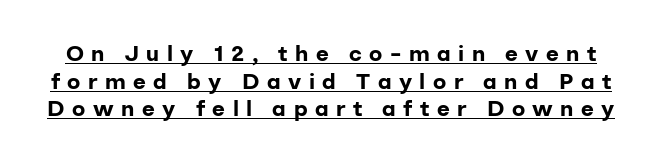
{"italic": "no", "bold": "yes", "underline": "yes", "line_spacing": "normal", "line_spacing_ratio": 1.26, "letter_spacing": "wide", "letter_spacing_em": 0.34, "glyph_px": 22}
